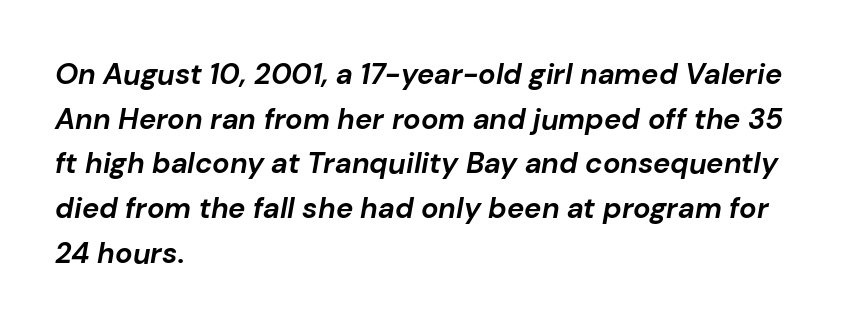
The image shows 29 px bold type, italic (leaning right); set left-aligned, normal line spacing (1.54x), normal letter spacing, not underlined; low stroke contrast and a medium x-height.
